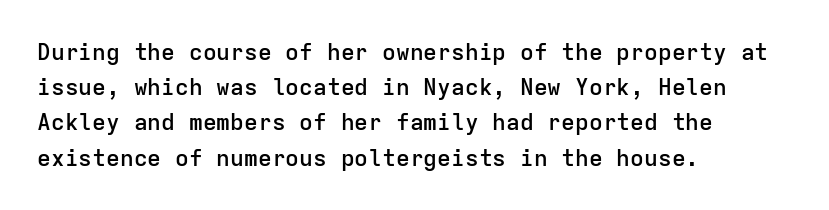
{"italic": "no", "bold": "semi", "underline": "no", "align": "left", "line_spacing": "normal", "line_spacing_ratio": 1.53, "letter_spacing": "normal", "letter_spacing_em": 0.0, "glyph_px": 23}
